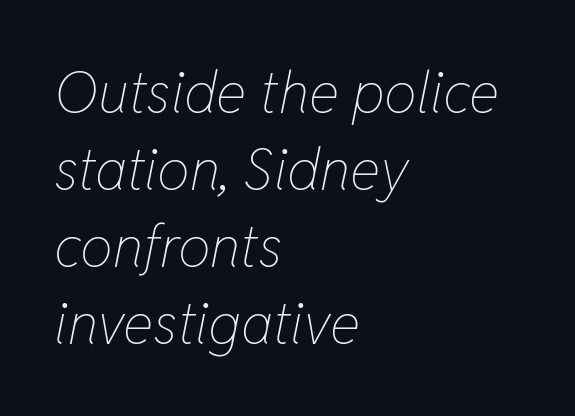
The image shows 58 px thin, condensed type, italic (leaning right); set left-aligned, normal line spacing (1.33x), normal letter spacing, not underlined; low stroke contrast and a medium x-height.
